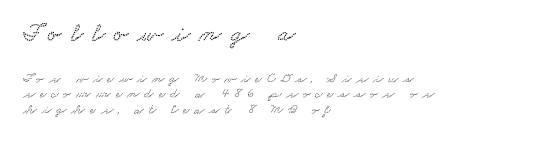
The image shows 26 px text type; set left-aligned, tight line spacing (1.09x), unusually wide letter spacing (+0.35 em), not underlined; the first (top) block is 1.86x larger.
